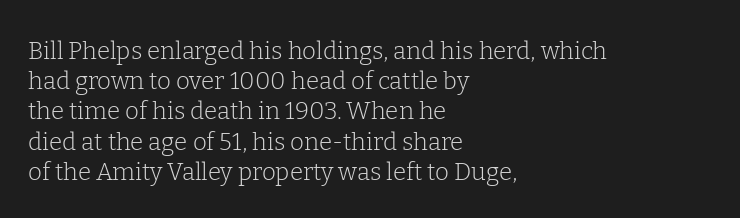
{"italic": "no", "bold": "no", "underline": "no", "align": "left", "line_spacing": "normal", "line_spacing_ratio": 1.26, "letter_spacing": "normal", "letter_spacing_em": 0.0, "glyph_px": 24}
